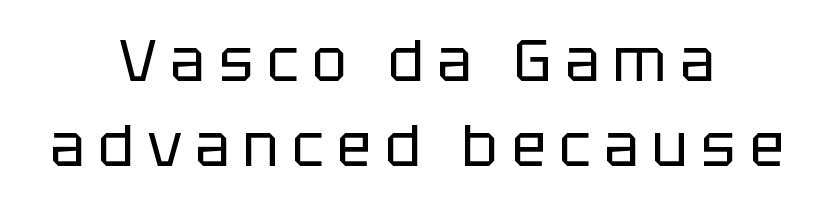
The image shows 58 px regular-weight sans-serif type, upright; set centered, normal line spacing (1.46x), unusually wide letter spacing (+0.23 em), not underlined; low stroke contrast and a large x-height.
